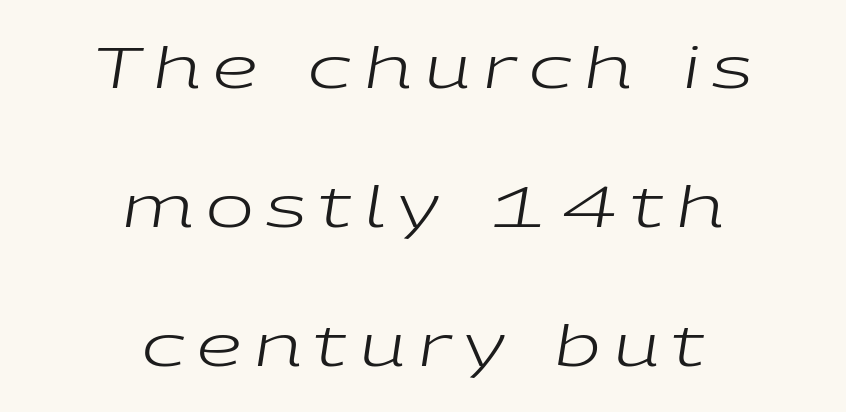
Q: Is the text bold? A: No.
Q: Is the text italic (slanted)? A: Yes, it leans right by about 9 degrees.
Q: Is the text underlined? A: No.
Q: How is the paragraph aligned? A: Centered.
Q: Is the spacing between letters normal or unusually wide? A: Unusually wide.
Q: Is the spacing between lines tight, normal or loose? A: Loose.
Q: Width (condensed, normal, or wide)? A: Wide.
Q: Stroke contrast? A: Low.
Q: x-height? A: Medium.
Q: Monospaced? A: No.
